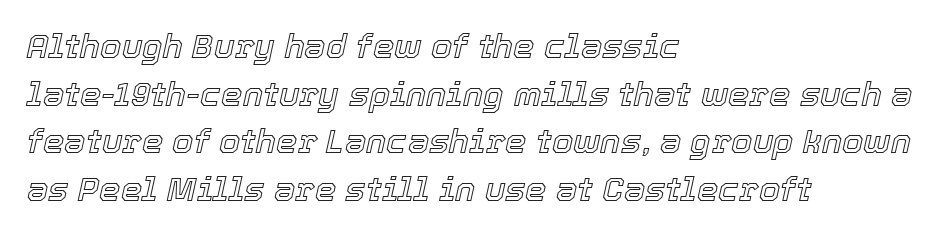
These lines are rendered in a variable-pitch font. The ragged edge is on the right, which tells us the setting is flush left. The letterforms sit shoulder to shoulder at normal distance. Plain, unruled lines of type. Normally led — the rows are evenly, conventionally spaced.
